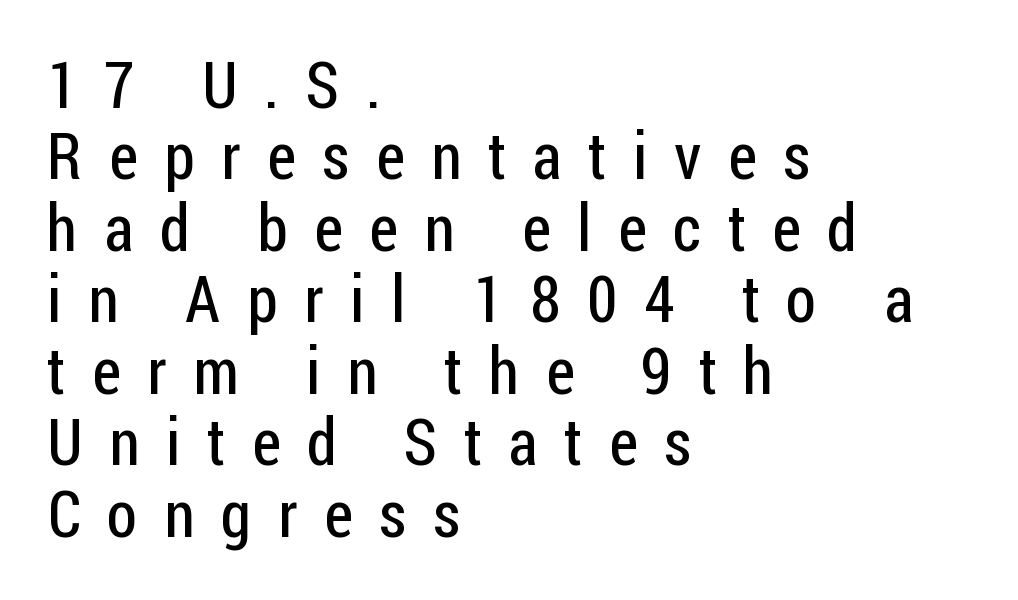
Q: Is the text bold? A: No.
Q: Is the text italic (slanted)? A: No, it is upright.
Q: Is the typeface a serif or a sans-serif typeface? A: Sans-serif.
Q: Is the text underlined? A: No.
Q: How is the paragraph aligned? A: Left-aligned.
Q: Is the spacing between letters normal or unusually wide? A: Unusually wide.
Q: Is the spacing between lines tight, normal or loose? A: Tight.
Q: Width (condensed, normal, or wide)? A: Condensed.
Q: Stroke contrast? A: Low.
Q: x-height? A: Medium.
Q: Monospaced? A: No.
